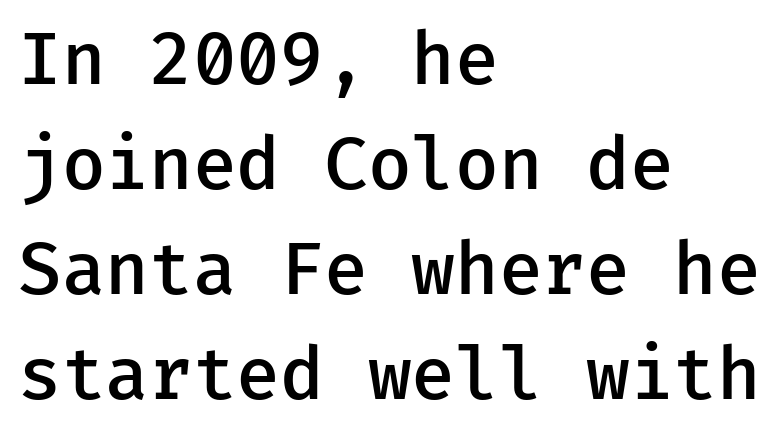
Every character sits straight up, as roman type does. This sample uses plain, unmodified letter spacing. Every letter is mildly thick-stroked: semibold rather than bold. Interline gaps are of average width in this sample. The passage shown is not underscored anywhere. The paragraph has a hard left edge and a soft right edge.
